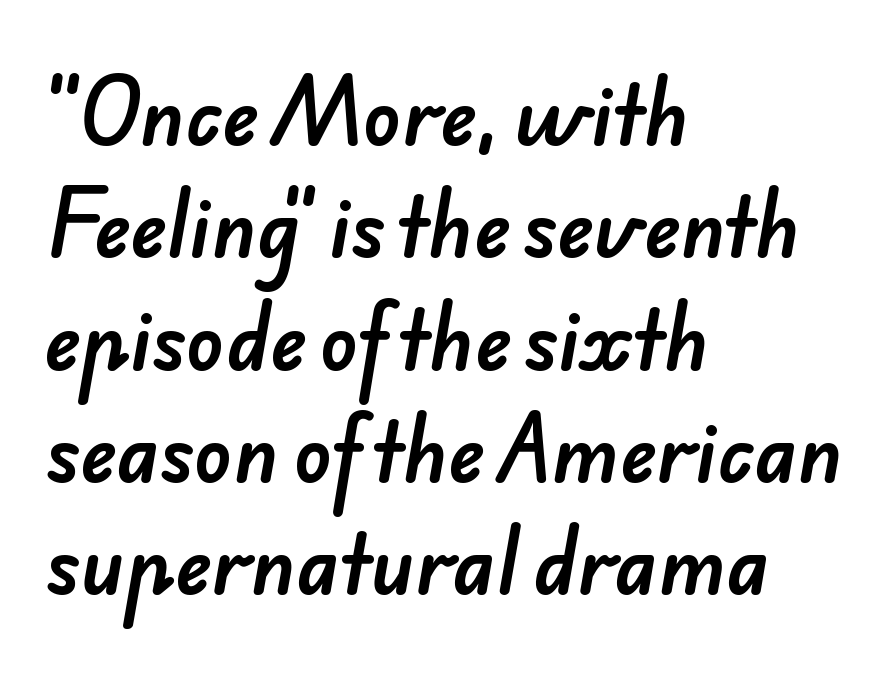
The rows are spaced the way most documents space them. This sample uses plain, unmodified letter spacing. Note the varied advance widths — an 'i' is clearly narrower than an 'm'. Notice how the passage keeps a crisp vertical edge on the left only. The type family on display is of the sans-serif kind.
